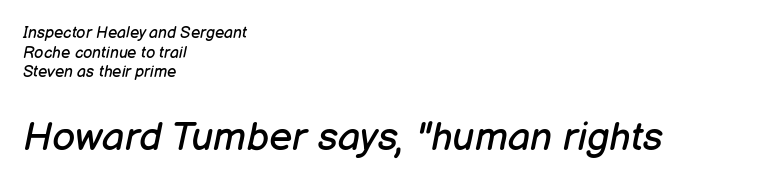
Q: Is the text bold? A: No.
Q: Is the text italic (slanted)? A: Yes, it leans right by about 12 degrees.
Q: Is the text underlined? A: No.
Q: How is the paragraph aligned? A: Left-aligned.
Q: Is the spacing between letters normal or unusually wide? A: Normal.
Q: Which block of text is set in a larger size, the first (top) or the second (bottom)? A: The second (bottom) one.
Q: Width (condensed, normal, or wide)? A: Normal.
Q: Stroke contrast? A: Low.
Q: x-height? A: Medium.
Q: Monospaced? A: No.
